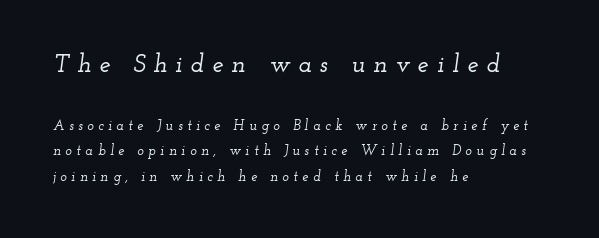
The image shows 25 px text type, italic (leaning right); set left-aligned, line spacing 1.83x, unusually wide letter spacing (+0.32 em), not underlined; the first (top) block is 1.79x larger.
